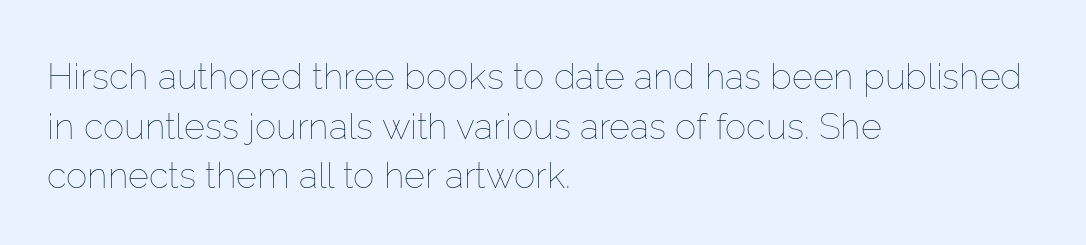
Q: Is the text bold? A: No.
Q: Is the text italic (slanted)? A: No, it is upright.
Q: Is the text underlined? A: No.
Q: How is the paragraph aligned? A: Left-aligned.
Q: Is the spacing between letters normal or unusually wide? A: Normal.
Q: Is the spacing between lines tight, normal or loose? A: Normal.
Q: Width (condensed, normal, or wide)? A: Normal.
Q: Stroke contrast? A: Low.
Q: x-height? A: Medium.
Q: Monospaced? A: No.
